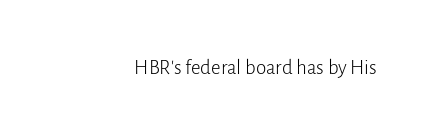
The image shows 21 px text type, upright; set normal letter spacing, not underlined.
